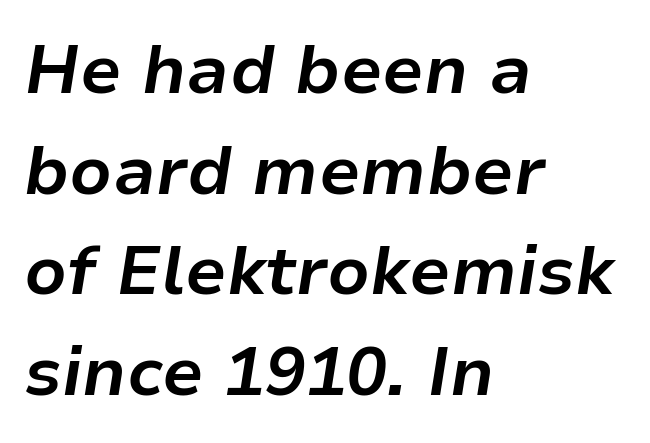
The image shows 68 px bold type, italic (leaning right); set left-aligned, normal line spacing (1.48x), normal letter spacing, not underlined; low stroke contrast and a medium x-height.
